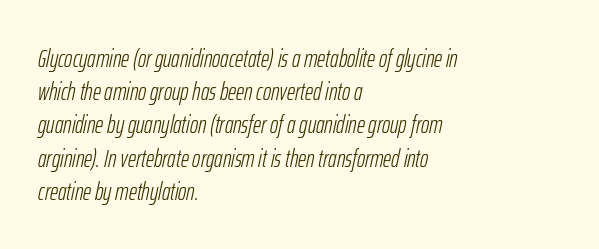
Characters follow at the spacing the type designer built in. Notice how the passage keeps a crisp vertical edge on the left only. Evenly set lines give the paragraph a standard silhouette. Each stroke keeps to a modest, everyday thickness or less.
